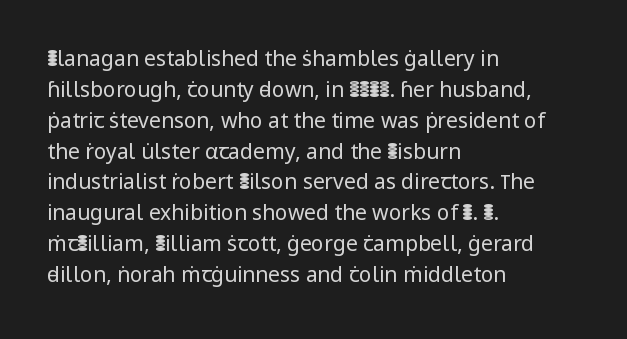
{"italic": "no", "bold": "no", "underline": "no", "align": "left", "line_spacing": "normal", "line_spacing_ratio": 1.47, "letter_spacing": "normal", "letter_spacing_em": 0.0, "glyph_px": 21}
